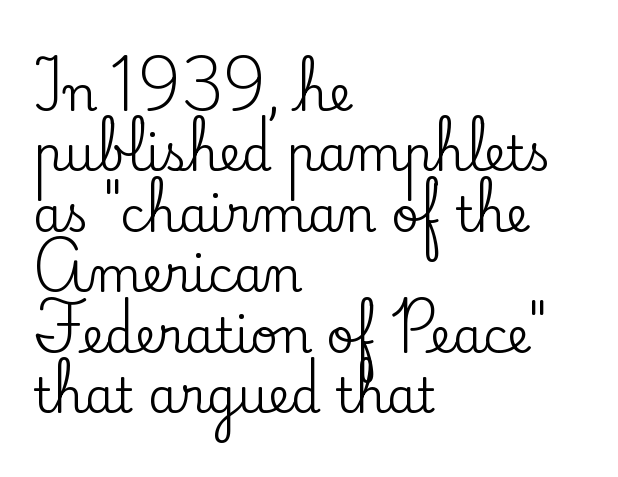
The rendering shows small feet on the letterforms — a serif design. Does the copy run flush right? No — it runs flush left. Beneath every word, the page is bare. Varying glyph widths throughout — classic text-font behaviour. In terms of posture, this sample is upright. The line-height multiplier appears to be the usual default.
